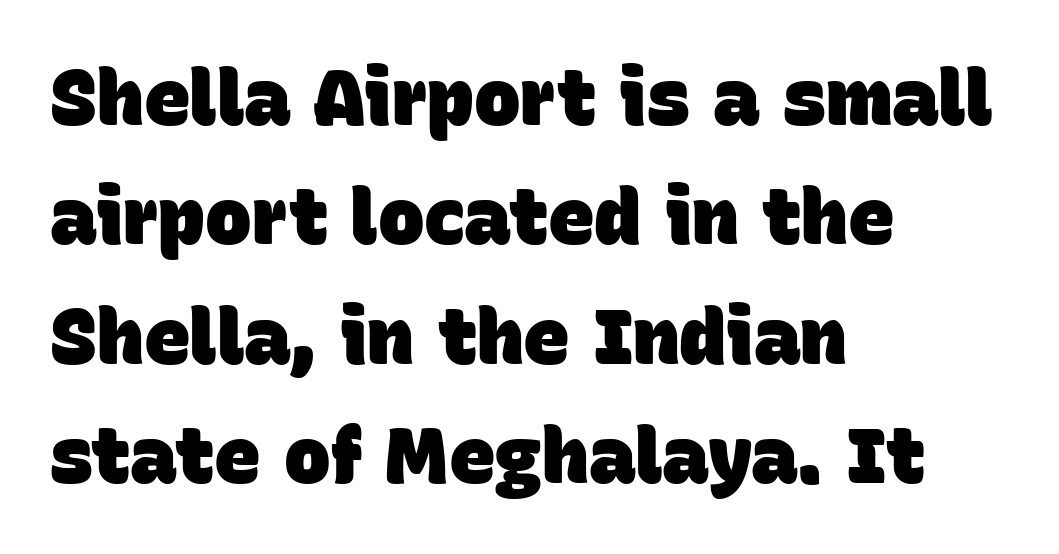
Q: Is the text bold? A: Yes.
Q: Is the typeface a serif or a sans-serif typeface? A: Sans-serif.
Q: Is the text underlined? A: No.
Q: How is the paragraph aligned? A: Left-aligned.
Q: Is the spacing between letters normal or unusually wide? A: Normal.
Q: Is the spacing between lines tight, normal or loose? A: Normal.
Q: Width (condensed, normal, or wide)? A: Normal.
Q: Stroke contrast? A: Low.
Q: x-height? A: Large.
Q: Monospaced? A: No.
